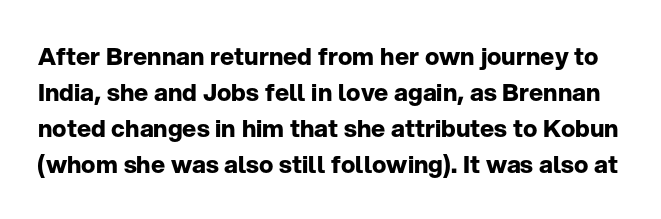
{"italic": "no", "bold": "yes", "underline": "no", "line_spacing": "normal", "line_spacing_ratio": 1.5, "letter_spacing": "normal", "letter_spacing_em": 0.0, "glyph_px": 24}
